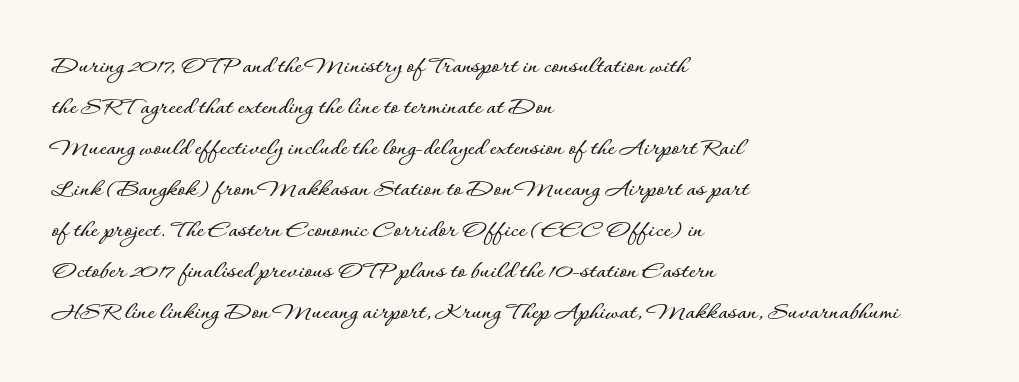
{"underline": "no", "align": "left", "line_spacing": "normal", "line_spacing_ratio": 1.52, "letter_spacing": "normal", "letter_spacing_em": 0.0, "glyph_px": 27}
